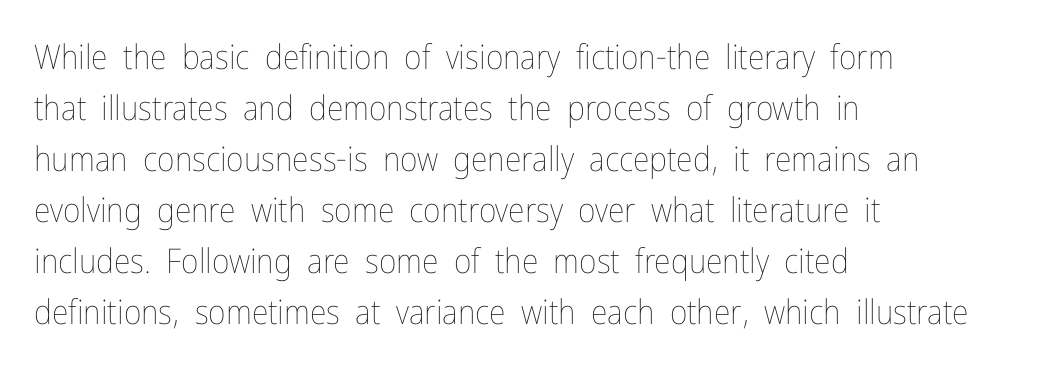
The image shows 34 px thin, condensed type, upright; set left-aligned, normal line spacing (1.5x), normal letter spacing, not underlined; low stroke contrast and a medium x-height.
